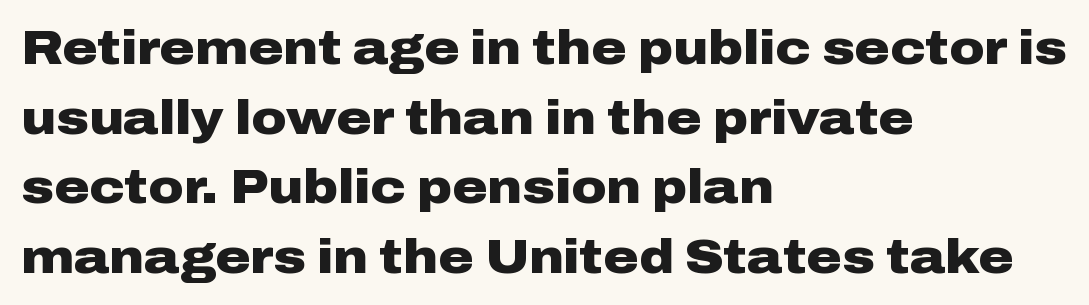
The image shows 48 px heavy, wide sans-serif type, upright; set left-aligned, normal line spacing (1.45x), normal letter spacing, not underlined; low stroke contrast and a medium x-height.
